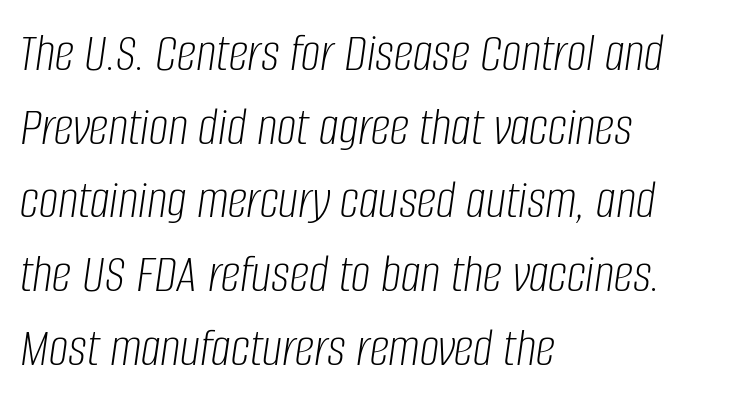
Q: Is the text bold? A: No.
Q: Is the text italic (slanted)? A: Yes, it leans right by about 8 degrees.
Q: Is the text underlined? A: No.
Q: How is the paragraph aligned? A: Left-aligned.
Q: Is the spacing between letters normal or unusually wide? A: Normal.
Q: Is the spacing between lines tight, normal or loose? A: Normal.
Q: Width (condensed, normal, or wide)? A: Condensed.
Q: Stroke contrast? A: Low.
Q: x-height? A: Large.
Q: Monospaced? A: No.
